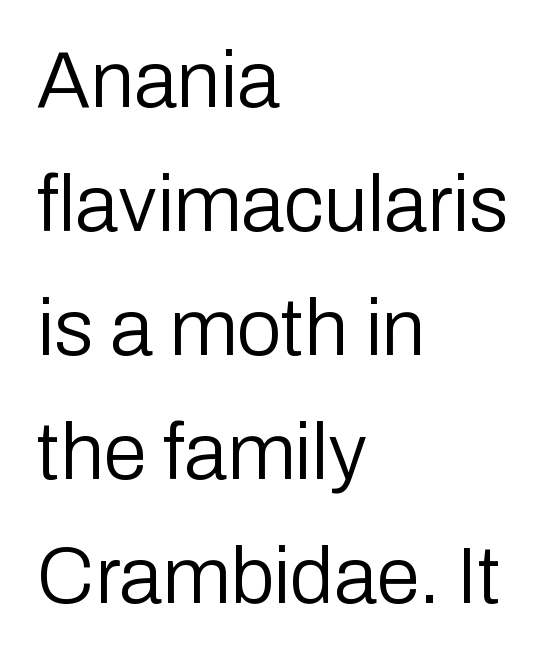
The image shows 79 px regular-weight sans-serif type, upright; set left-aligned, normal line spacing (1.57x), normal letter spacing, not underlined; low stroke contrast and a medium x-height.
